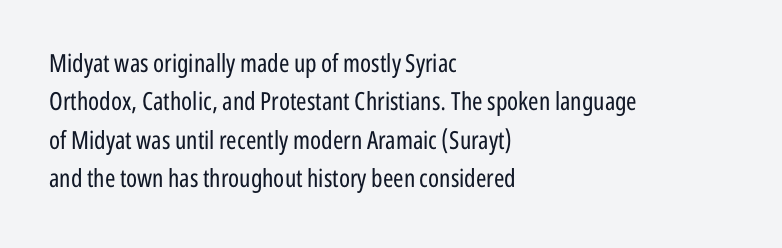
{"italic": "no", "bold": "no", "underline": "no", "align": "left", "line_spacing": "normal", "line_spacing_ratio": 1.54, "letter_spacing": "normal", "letter_spacing_em": 0.0, "glyph_px": 25}
